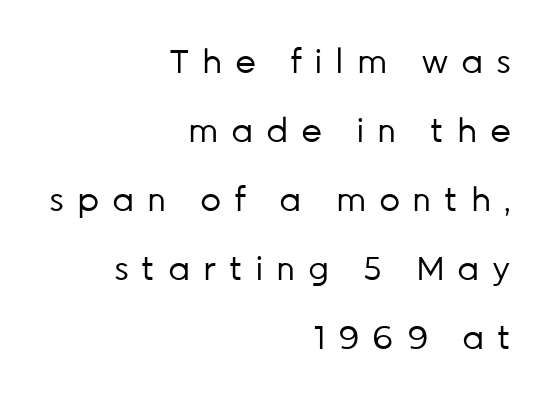
A light-to-regular cut is what we see here. Serifs: no, the terminals of the letterforms are clean. Typeset ragged left — the right edge is the straight one. A roman cut, with each character standing at attention. Glyph-to-glyph distance is far greater than everyday printed text.
